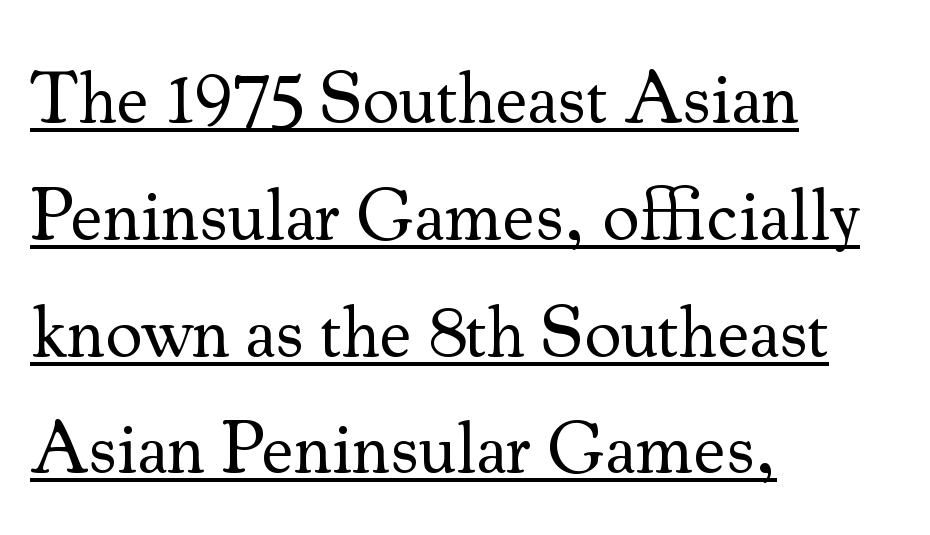
The image shows 73 px regular-weight serif type, upright; set left-aligned, normal line spacing (1.6x), normal letter spacing, underlined; medium stroke contrast and a small x-height.
